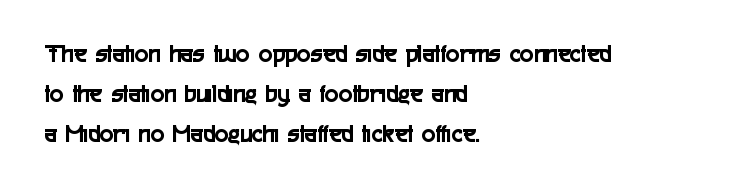
The image shows 26 px text type, upright; set left-aligned, normal line spacing (1.54x), normal letter spacing, not underlined.
